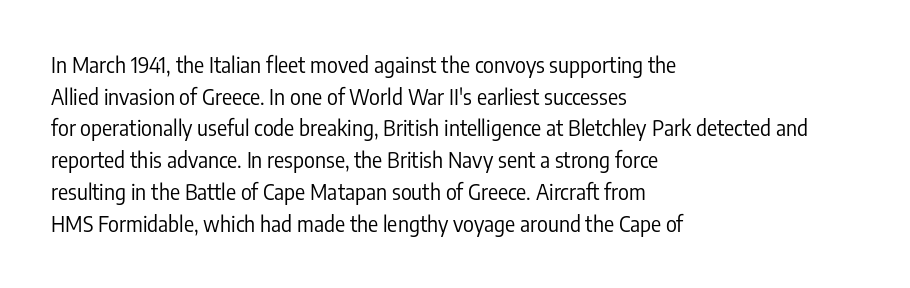
Q: Is the text bold? A: No.
Q: Is the text italic (slanted)? A: No, it is upright.
Q: Is the text underlined? A: No.
Q: How is the paragraph aligned? A: Left-aligned.
Q: Is the spacing between letters normal or unusually wide? A: Normal.
Q: Is the spacing between lines tight, normal or loose? A: Normal.
